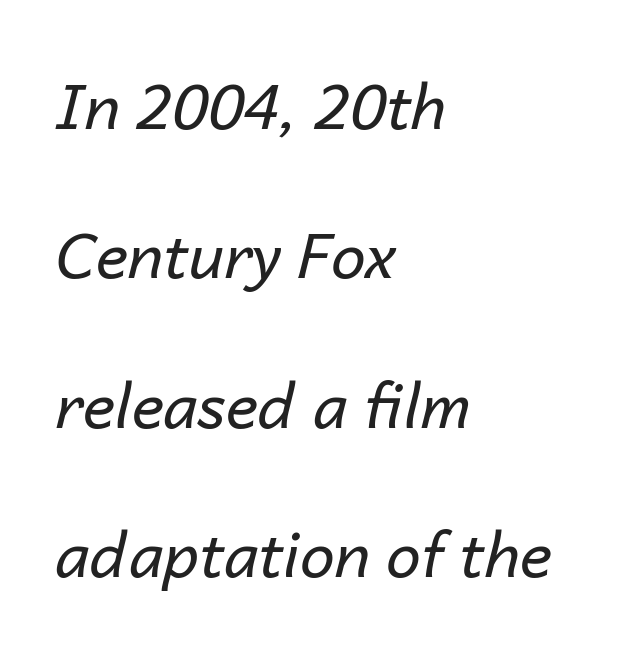
The image shows 62 px regular-weight type, italic (leaning right); set left-aligned, loose line spacing (2.41x), normal letter spacing, not underlined; low stroke contrast and a medium x-height.
